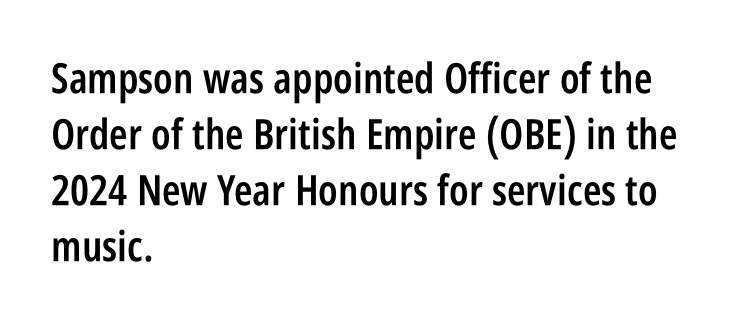
The image shows 42 px semibold, condensed sans-serif type, upright; set left-aligned, normal line spacing (1.33x), normal letter spacing, not underlined; low stroke contrast and a large x-height.
